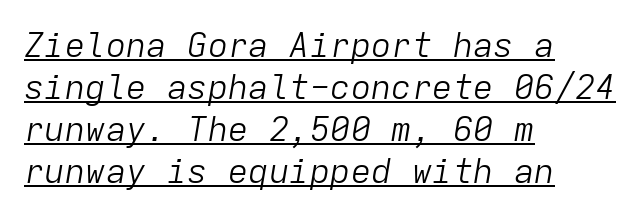
The typesetter has applied underlining to the passage shown. The text carries the slant typical of an italic or oblique font. The face used here is monospaced, like something from a code editor. The typesetter chose a ragged-right arrangement here.
